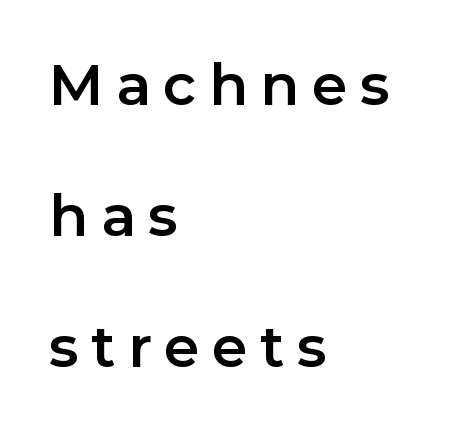
The passage shown is typeset with a sans-serif family. These lines were composed using upright roman letters. Plain, unruled lines of type. Casual observation: everything's shoved over to the left. The tracking jumps out immediately: characters are airy and widely separated. Varying glyph widths throughout — classic text-font behaviour.
